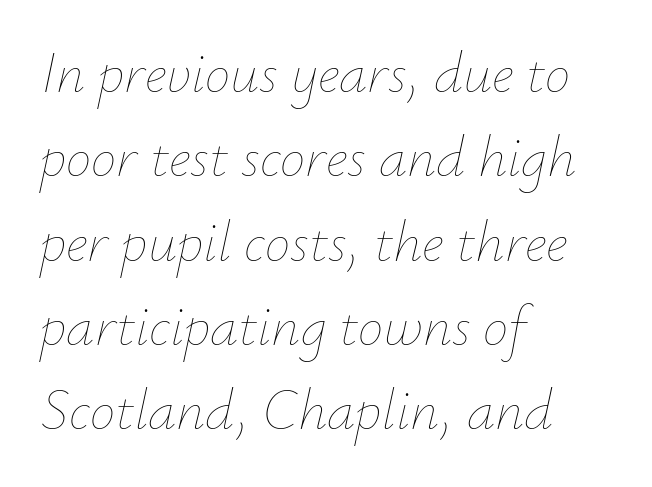
The image shows 57 px thin type, italic (leaning right); set left-aligned, normal line spacing (1.48x), normal letter spacing, not underlined; low stroke contrast and a small x-height.
